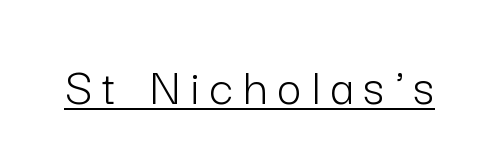
The rendering inserts visible extra space after every character. A baseline rule has been typeset under these characters. Ascenders rise straight up at ninety degrees. Character widths vary here, with narrow letters taking less room than wide ones.
